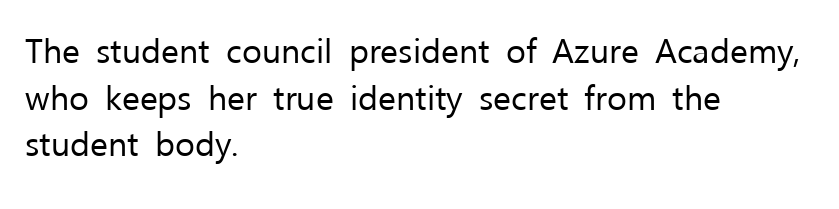
Every character sits straight up, as roman type does. Leading matches the norm, producing a regular column. Observe the absence of serifs on each vertical stroke in this sample. The letterforms sit at book weight or below.
